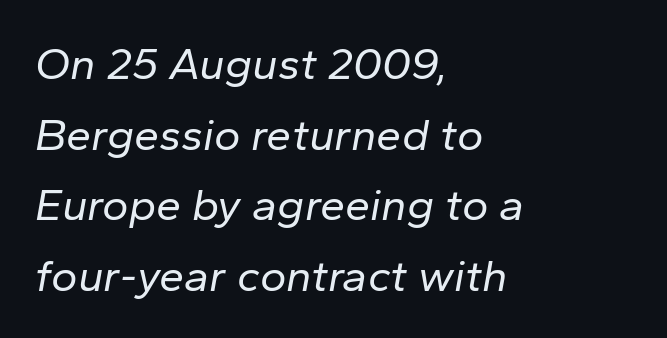
The image shows 45 px regular-weight type, italic (leaning right); set left-aligned, normal line spacing (1.57x), normal letter spacing, not underlined; low stroke contrast and a medium x-height.
